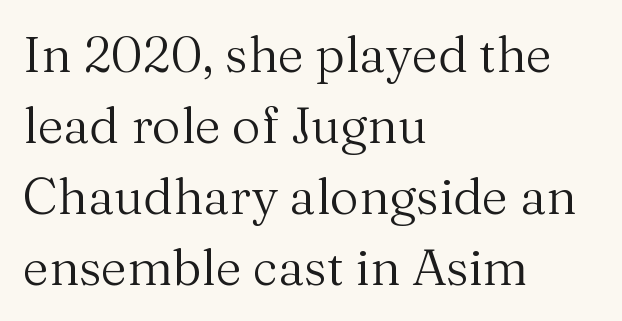
The image shows 50 px regular-weight serif type, upright; set left-aligned, normal line spacing (1.42x), normal letter spacing, not underlined; medium stroke contrast and a medium x-height.
